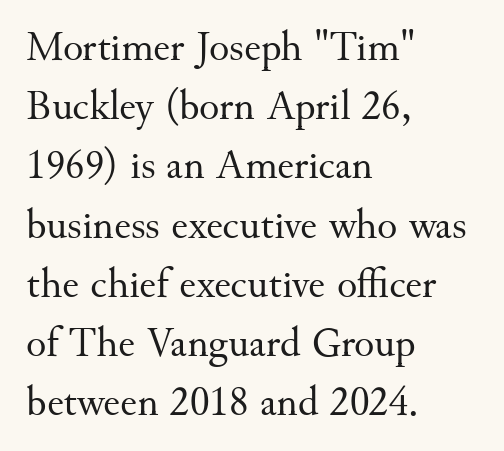
Q: Is the text bold? A: No.
Q: Is the text italic (slanted)? A: No, it is upright.
Q: Is the typeface a serif or a sans-serif typeface? A: Serif.
Q: Is the text underlined? A: No.
Q: How is the paragraph aligned? A: Left-aligned.
Q: Is the spacing between letters normal or unusually wide? A: Normal.
Q: Is the spacing between lines tight, normal or loose? A: Normal.
Q: Width (condensed, normal, or wide)? A: Normal.
Q: Stroke contrast? A: Medium.
Q: x-height? A: Small.
Q: Monospaced? A: No.
